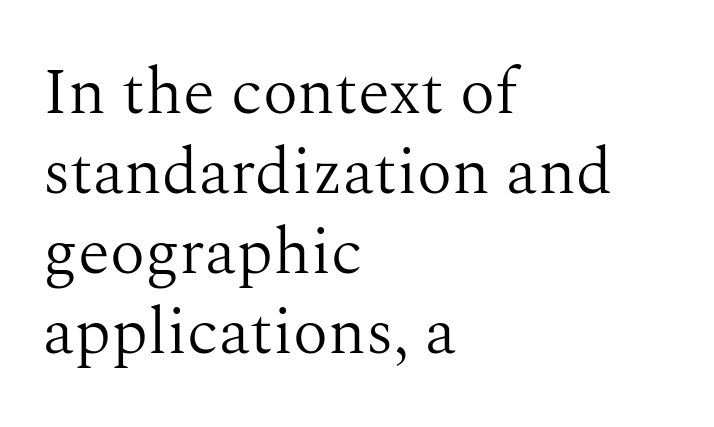
{"serif": "yes", "italic": "no", "bold": "no", "weight": "light", "width": "normal", "stroke_contrast": "medium", "x_height": "medium", "monospaced": "no", "underline": "no", "align": "left", "line_spacing_ratio": 1.21, "letter_spacing": "normal", "letter_spacing_em": 0.0, "glyph_px": 66}
